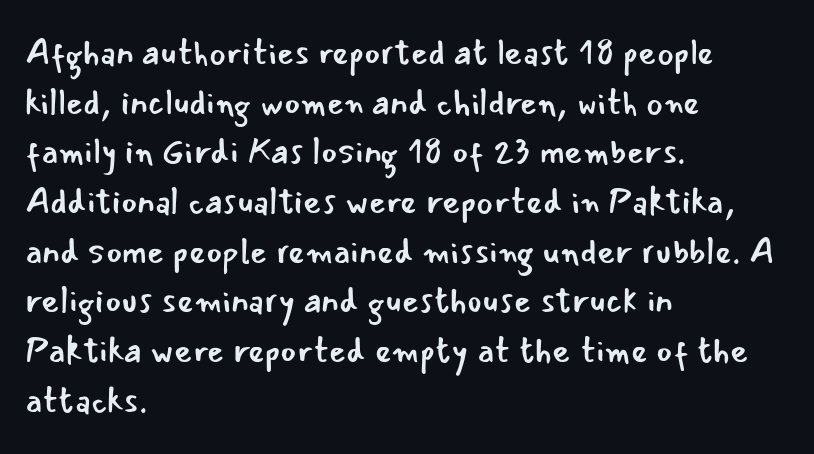
{"serif": "no", "italic": "no", "bold": "no", "weight": "regular", "width": "normal", "stroke_contrast": "low", "x_height": "small", "monospaced": "no", "underline": "no", "align": "left", "line_spacing": "normal", "line_spacing_ratio": 1.42, "letter_spacing": "normal", "letter_spacing_em": 0.0, "glyph_px": 35}
